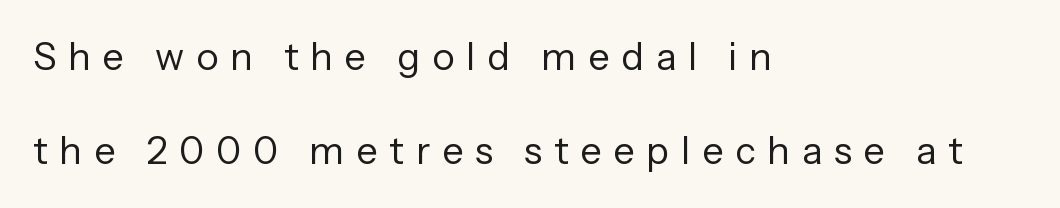
Q: Is the text bold? A: No.
Q: Is the text italic (slanted)? A: No, it is upright.
Q: Is the typeface a serif or a sans-serif typeface? A: Sans-serif.
Q: Is the text underlined? A: No.
Q: How is the paragraph aligned? A: Left-aligned.
Q: Is the spacing between letters normal or unusually wide? A: Unusually wide.
Q: Is the spacing between lines tight, normal or loose? A: Loose.
Q: Width (condensed, normal, or wide)? A: Normal.
Q: Stroke contrast? A: Low.
Q: x-height? A: Medium.
Q: Monospaced? A: No.
